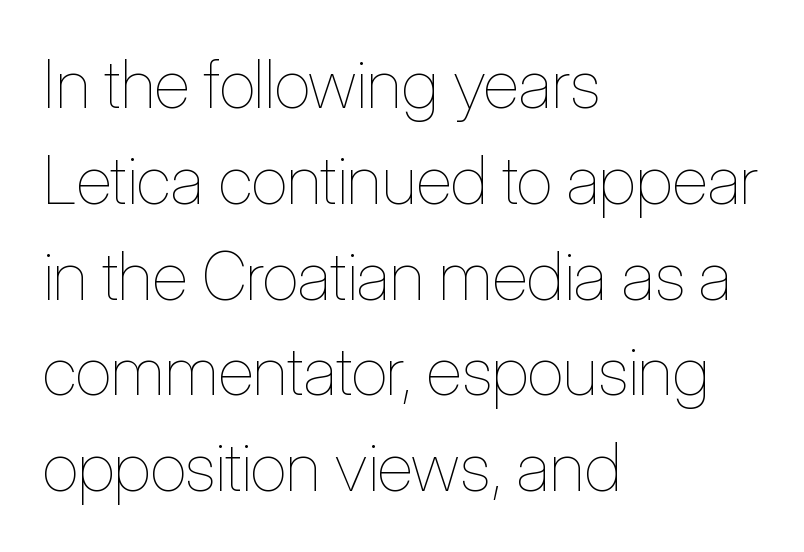
The passage shown stacks its lines at a standard gap. On a weight scale, this lands at 450 or below. The gap between lines stays unmarked. This sample uses plain, unmodified letter spacing. Character widths vary here, with narrow letters taking less room than wide ones. Italic? Not at all — the glyphs are vertical.
